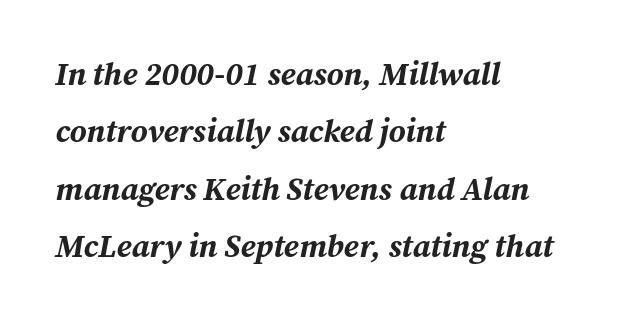
{"italic": "yes", "lean": "right", "slant_degrees": 12, "bold": "yes", "weight": "bold", "width": "normal", "stroke_contrast": "medium", "x_height": "medium", "monospaced": "no", "underline": "no", "align": "left", "line_spacing_ratio": 1.79, "letter_spacing": "normal", "letter_spacing_em": 0.0, "glyph_px": 32}
